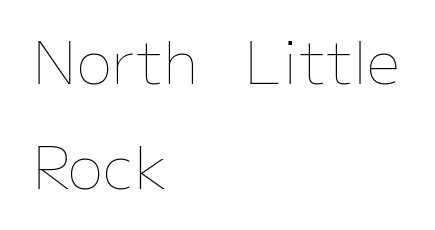
Is the type heavy? It reads as light-to-regular instead. You could not count columns in this text — the font is proportionally spaced. If you drew a line through each stem, it would be perfectly vertical. A student would call this left alignment; a typographer would say flush left, rag right. The gaps between neighbouring characters are ordinary and unremarkable.
